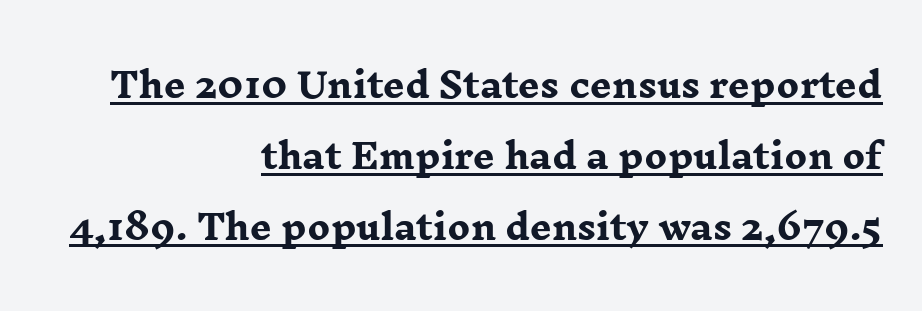
Q: Is the text bold? A: Yes.
Q: Is the text italic (slanted)? A: No, it is upright.
Q: Is the typeface a serif or a sans-serif typeface? A: Serif.
Q: Is the text underlined? A: Yes.
Q: How is the paragraph aligned? A: Right-aligned.
Q: Is the spacing between letters normal or unusually wide? A: Normal.
Q: Is the spacing between lines tight, normal or loose? A: Loose.
Q: Width (condensed, normal, or wide)? A: Wide.
Q: Stroke contrast? A: Low.
Q: x-height? A: Medium.
Q: Monospaced? A: No.
